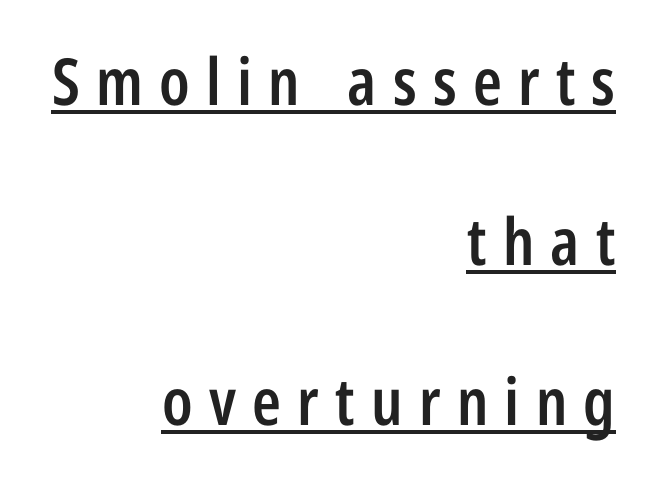
Q: Is the text bold? A: Semi-bold.
Q: Is the text italic (slanted)? A: No, it is upright.
Q: Is the typeface a serif or a sans-serif typeface? A: Sans-serif.
Q: Is the text underlined? A: Yes.
Q: How is the paragraph aligned? A: Right-aligned.
Q: Is the spacing between letters normal or unusually wide? A: Unusually wide.
Q: Is the spacing between lines tight, normal or loose? A: Loose.
Q: Width (condensed, normal, or wide)? A: Condensed.
Q: Stroke contrast? A: Low.
Q: x-height? A: Medium.
Q: Monospaced? A: No.
